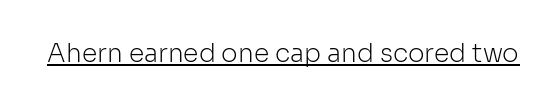
Q: Is the text bold? A: No.
Q: Is the text italic (slanted)? A: No, it is upright.
Q: Is the text underlined? A: Yes.
Q: Is the spacing between letters normal or unusually wide? A: Normal.
